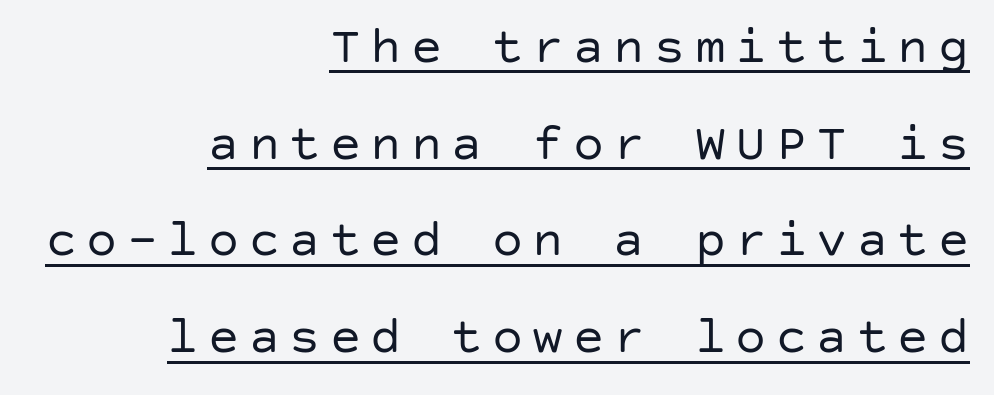
{"serif": "no", "italic": "no", "bold": "no", "weight": "regular", "width": "normal", "stroke_contrast": "low", "x_height": "large", "underline": "yes", "align": "right", "line_spacing_ratio": 1.86, "glyph_px": 52}
